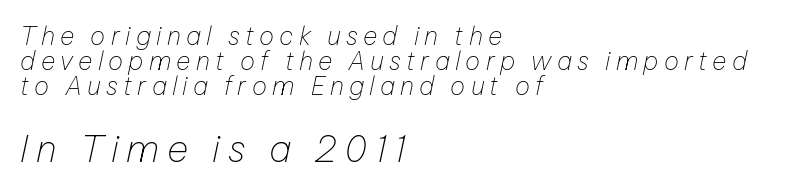
Letters have the restrained weight of plain body copy at most. Which chunk is bigger? The second one — the bottom block dwarfs the top. Notice how the stems are inclined rather than vertical — that's the hallmark of italics. You could not count columns in this text — the font is proportionally spaced. Nobody drew a line under any word here. The horizontal fit of the characters is loose and conspicuously gappy.
